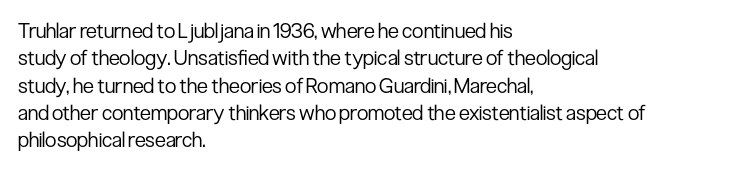
{"italic": "no", "bold": "no", "underline": "no", "align": "left", "line_spacing": "normal", "line_spacing_ratio": 1.3, "letter_spacing": "normal", "letter_spacing_em": 0.0, "glyph_px": 21}
